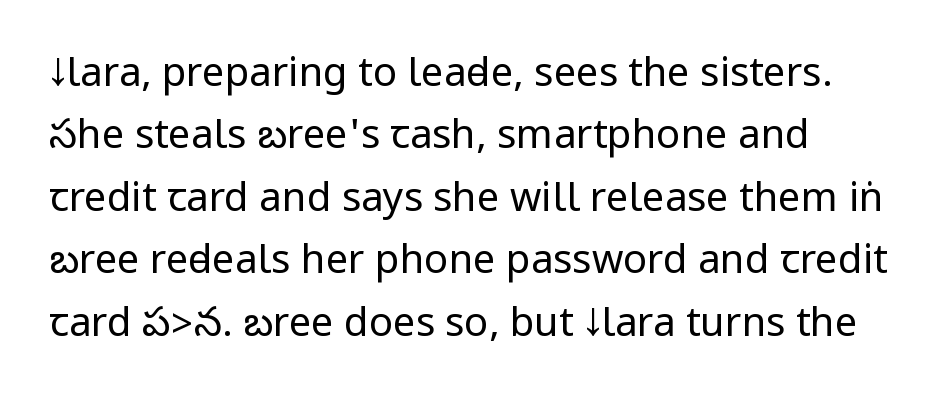
{"serif": "no", "italic": "no", "bold": "no", "weight": "regular", "width": "condensed", "stroke_contrast": "low", "underline": "no", "align": "left", "line_spacing": "normal", "line_spacing_ratio": 1.56, "letter_spacing": "normal", "letter_spacing_em": 0.0, "glyph_px": 40}
